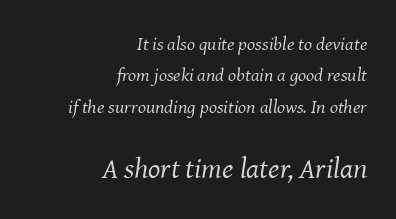
{"serif": "yes", "italic": "yes", "lean": "right", "slant_degrees": 8, "bold": "no", "weight": "regular", "width": "normal", "stroke_contrast": "medium", "x_height": "medium", "monospaced": "no", "underline": "no", "align": "right", "line_spacing": "normal", "line_spacing_ratio": 1.65, "letter_spacing": "normal", "letter_spacing_em": 0.0, "larger_block": "second", "size_ratio": 1.53, "glyph_px": 29}
